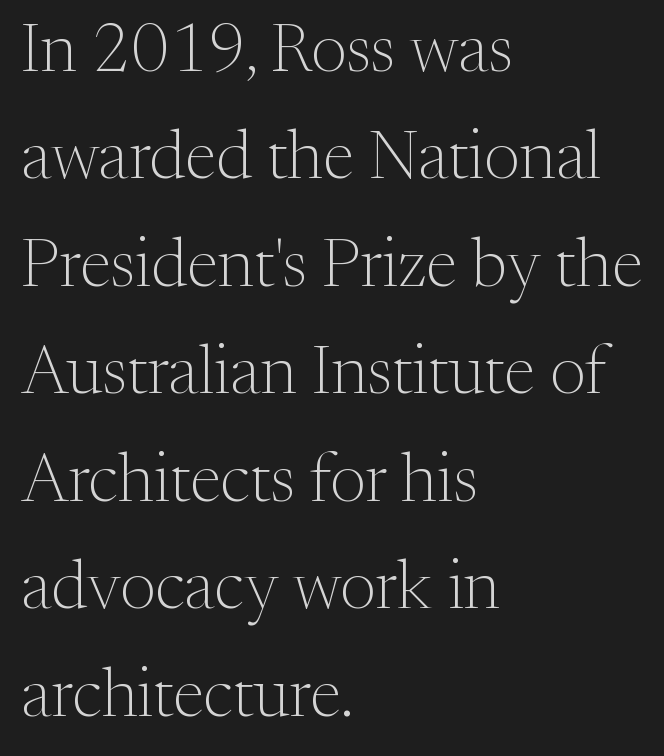
Q: Is the text bold? A: No.
Q: Is the text italic (slanted)? A: No, it is upright.
Q: Is the typeface a serif or a sans-serif typeface? A: Serif.
Q: Is the text underlined? A: No.
Q: How is the paragraph aligned? A: Left-aligned.
Q: Is the spacing between letters normal or unusually wide? A: Normal.
Q: Is the spacing between lines tight, normal or loose? A: Normal.
Q: Width (condensed, normal, or wide)? A: Normal.
Q: Stroke contrast? A: Medium.
Q: x-height? A: Medium.
Q: Monospaced? A: No.
